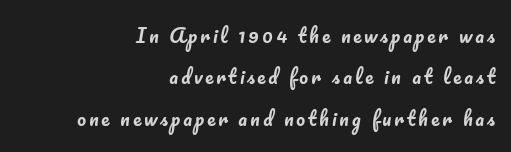
The space beneath each line is pristine and unruled. The lines are spread far apart with generous leading. The passage is arranged like a letterhead date or caption credit — flush right.
